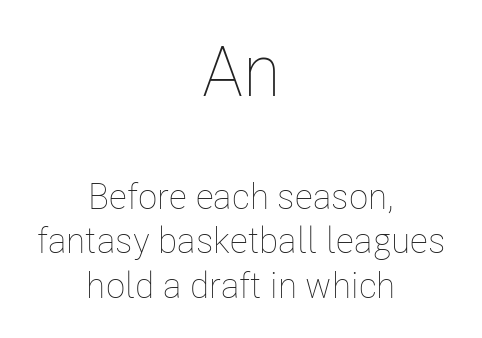
Two sizes are in play, and the larger belongs to the first block. These lines are rendered in a variable-pitch font. The font's upright variant was chosen for this text. Check the space under the baseline: it is left empty.
